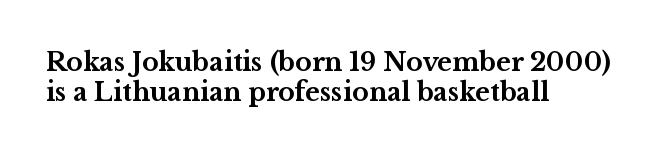
Q: Is the text bold? A: Yes.
Q: Is the text italic (slanted)? A: No, it is upright.
Q: Is the text underlined? A: No.
Q: How is the paragraph aligned? A: Left-aligned.
Q: Is the spacing between letters normal or unusually wide? A: Normal.
